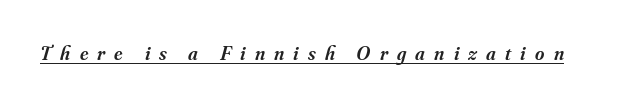
In terms of weight, the rendering is demibold, just under bold. Every character sits at an angle, as italics do. Caption: expanded tracking, letters set apart. Quick note: underline on.
